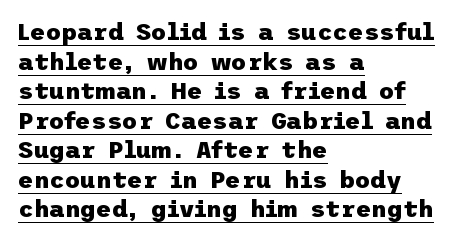
The passage shown is underscored from start to finish. There is no visible air inserted between adjacent glyphs. Heft: maximum for text — a bold. The type sits square on the baseline with zero lean. These lines are set flush left with a ragged right edge.
